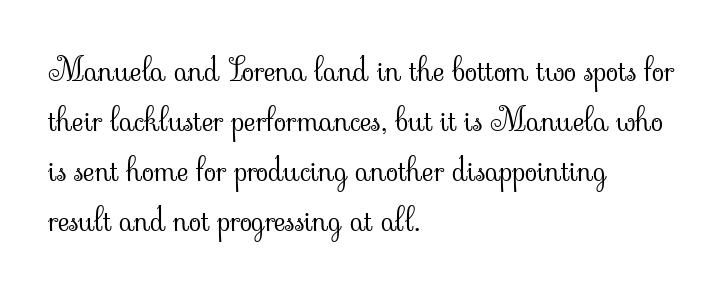
Q: Is the text bold? A: No.
Q: Is the text italic (slanted)? A: No, it is upright.
Q: Is the typeface a serif or a sans-serif typeface? A: Serif.
Q: Is the text underlined? A: No.
Q: How is the paragraph aligned? A: Left-aligned.
Q: Is the spacing between letters normal or unusually wide? A: Normal.
Q: Is the spacing between lines tight, normal or loose? A: Normal.
Q: Width (condensed, normal, or wide)? A: Normal.
Q: Stroke contrast? A: Low.
Q: x-height? A: Small.
Q: Monospaced? A: No.
